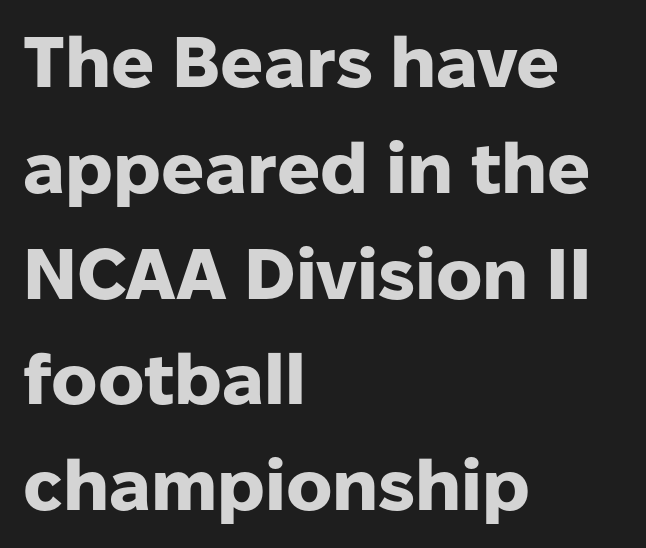
The image shows 71 px heavy sans-serif type, upright; set left-aligned, normal line spacing (1.49x), normal letter spacing, not underlined; low stroke contrast and a medium x-height.
